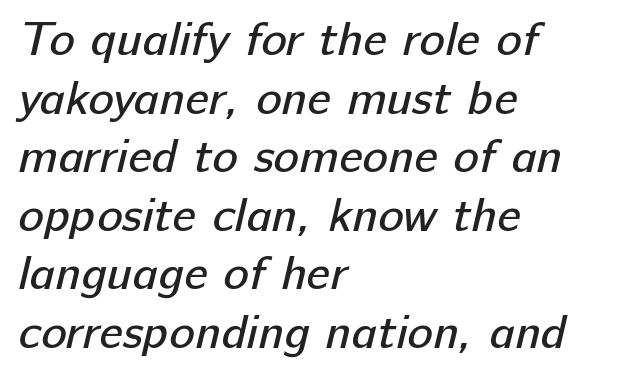
Compared with a centered layout, this one pins lines to the left instead. Is this a fixed-width face? No — the glyphs have proportional, varying widths. Serif or sans? Sans — the stroke terminals are bare. The gap between lines stays unmarked. Summary of weight: not heavy and not bold.
